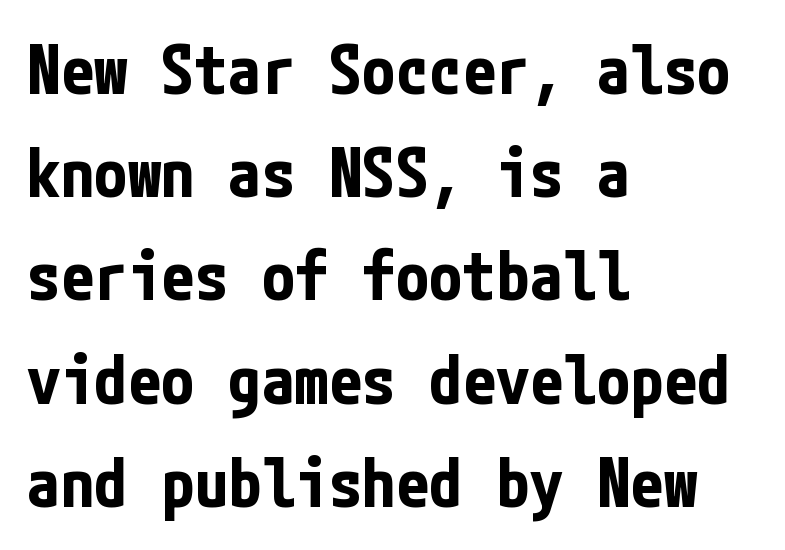
Q: Is the text bold? A: Yes.
Q: Is the text italic (slanted)? A: No, it is upright.
Q: Is the typeface a serif or a sans-serif typeface? A: Sans-serif.
Q: Is the text underlined? A: No.
Q: How is the paragraph aligned? A: Left-aligned.
Q: Is the spacing between letters normal or unusually wide? A: Normal.
Q: Is the spacing between lines tight, normal or loose? A: Normal.
Q: Width (condensed, normal, or wide)? A: Condensed.
Q: Stroke contrast? A: Low.
Q: x-height? A: Medium.
